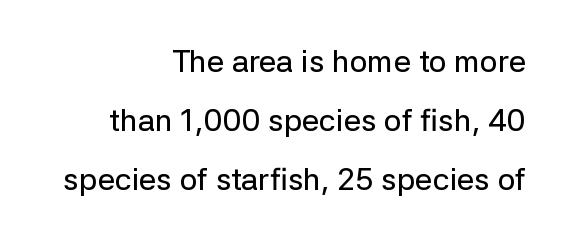
Is the block centered? No — it sits flush against the right margin. The tracking reads as untouched default to a designer's eye. No word sits above an underline. Posture: upright roman. Loosely led — the rows are spread out. The glyphs in this specimen are sans serif.
